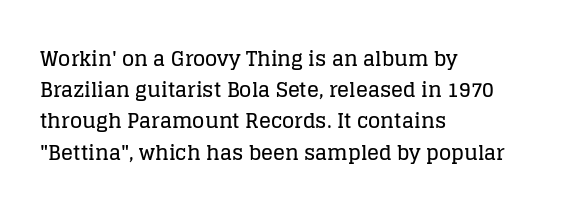
{"italic": "no", "underline": "no", "align": "left", "line_spacing": "normal", "line_spacing_ratio": 1.56, "letter_spacing": "normal", "letter_spacing_em": 0.0, "glyph_px": 20}
